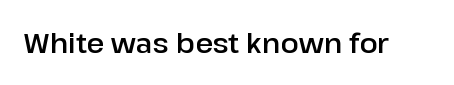
{"italic": "no", "underline": "no", "letter_spacing": "normal", "letter_spacing_em": 0.0, "glyph_px": 27}
